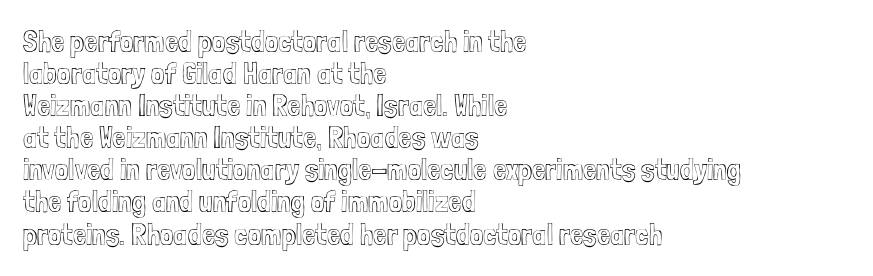
The image shows 30 px condensed type, upright; set left-aligned, tight line spacing (1.07x), normal letter spacing, not underlined; a medium x-height.
